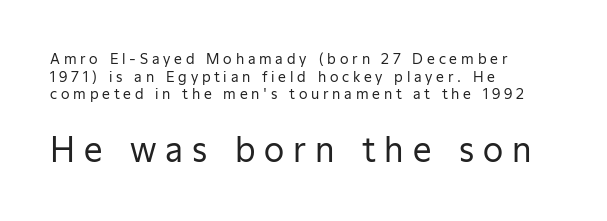
The image shows 33 px regular-weight sans-serif type, upright; set left-aligned, normal line spacing (1.26x), unusually wide letter spacing (+0.27 em), not underlined; the second (bottom) block is 2.36x larger; low stroke contrast and a medium x-height.
